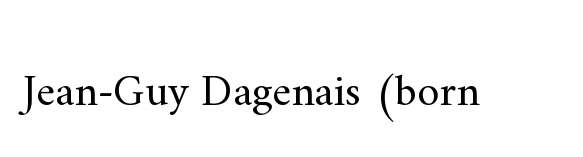
{"serif": "yes", "italic": "no", "bold": "no", "weight": "regular", "width": "normal", "stroke_contrast": "medium", "x_height": "small", "monospaced": "no", "underline": "no", "letter_spacing": "normal", "letter_spacing_em": 0.0, "glyph_px": 45}
